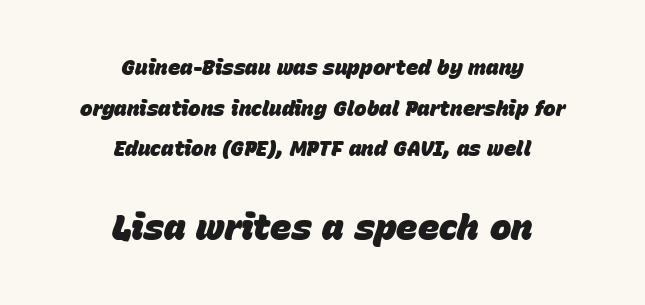
Bigger letters appear in the bottom chunk; the top chunk is reduced. The lines are spread far apart with generous leading. Teacher's note: observe the equal gaps on both sides — that is centered alignment. These lines are rendered in a variable-pitch font. Nobody touched the tracking dial on this one. Notice how the stems are inclined rather than vertical — that's the hallmark of italics.
